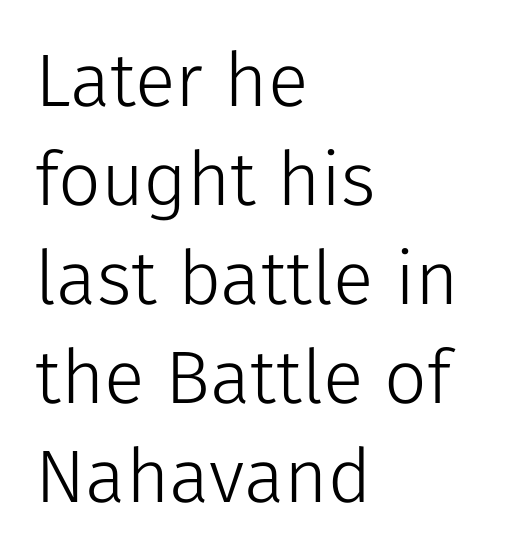
Q: Is the text bold? A: No.
Q: Is the text italic (slanted)? A: No, it is upright.
Q: Is the typeface a serif or a sans-serif typeface? A: Sans-serif.
Q: Is the text underlined? A: No.
Q: How is the paragraph aligned? A: Left-aligned.
Q: Is the spacing between letters normal or unusually wide? A: Normal.
Q: Is the spacing between lines tight, normal or loose? A: Normal.
Q: Width (condensed, normal, or wide)? A: Normal.
Q: Stroke contrast? A: Low.
Q: x-height? A: Medium.
Q: Monospaced? A: No.
